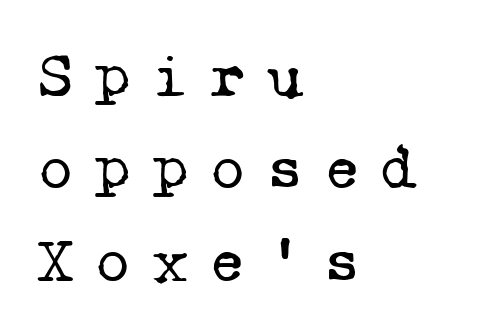
The letters carry serifs — small finishing strokes at the ends of their stems. The line-height multiplier appears to be the usual default. Horizontally, the lines are justified to the leading edge only. The weight tops out at a normal text grade.
